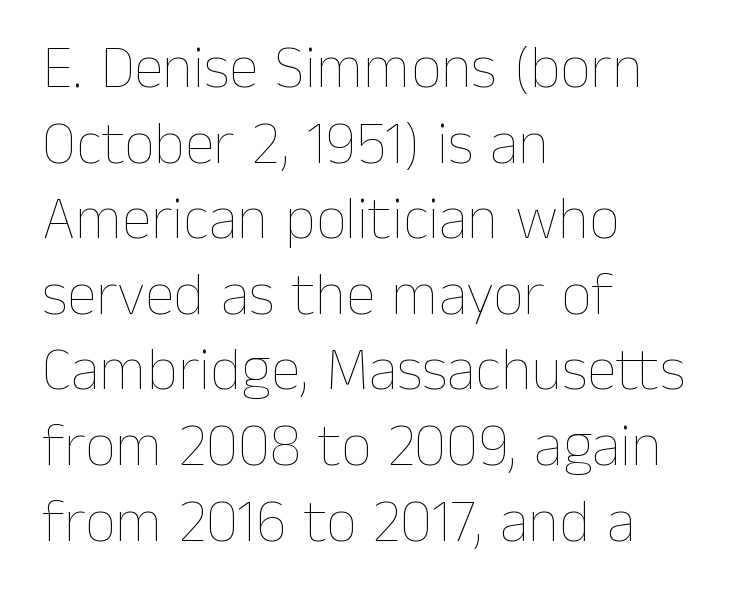
Proportional: the letters do not fall into vertical columns. The strokes carry an ordinary text weight at most. A bare baseline throughout the passage. The line texture is even and compact thanks to regular tracking. Notice how the passage keeps a crisp vertical edge on the left only.
